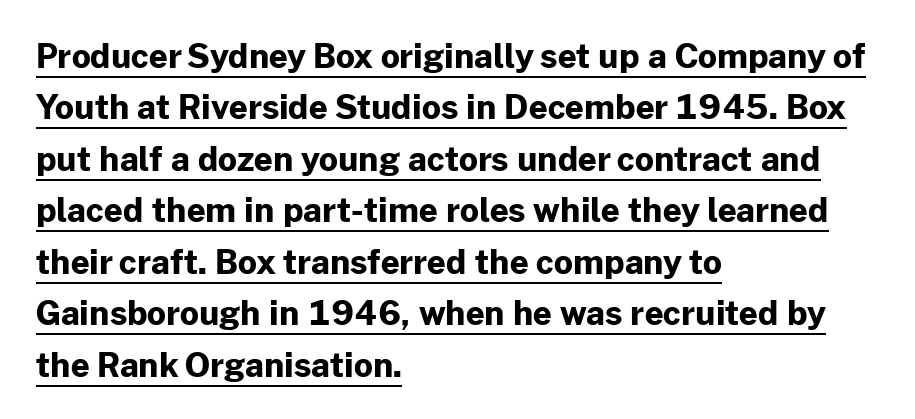
Style check: upright. Chunky letters — that's bold for sure. Quick note: interline space is typical. Each word holds together tightly as a unit, with standard inter-letter gaps.
